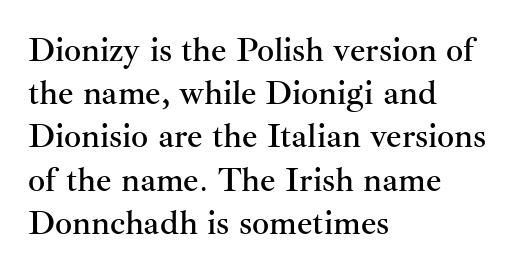
Baseline-to-baseline distance is the conventional proportion of letter height. If you drew a ruler down the left edge, every line would touch it. Spacing verdict: proportional, widths tailored to each character. Has an underline been added? It has not. The passage shown is typeset with a serif family. Spacing between characters is what you'd get straight out of the box.
